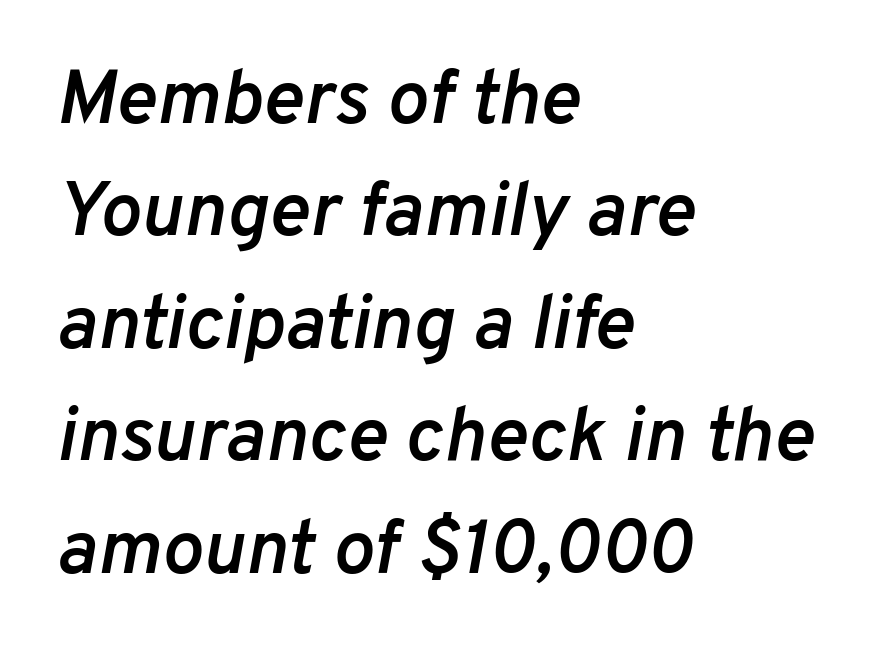
Q: Is the text bold? A: Semi-bold.
Q: Is the text italic (slanted)? A: Yes, it leans right by about 10 degrees.
Q: Is the text underlined? A: No.
Q: How is the paragraph aligned? A: Left-aligned.
Q: Is the spacing between letters normal or unusually wide? A: Normal.
Q: Is the spacing between lines tight, normal or loose? A: Normal.
Q: Width (condensed, normal, or wide)? A: Normal.
Q: Stroke contrast? A: Low.
Q: x-height? A: Medium.
Q: Monospaced? A: No.
